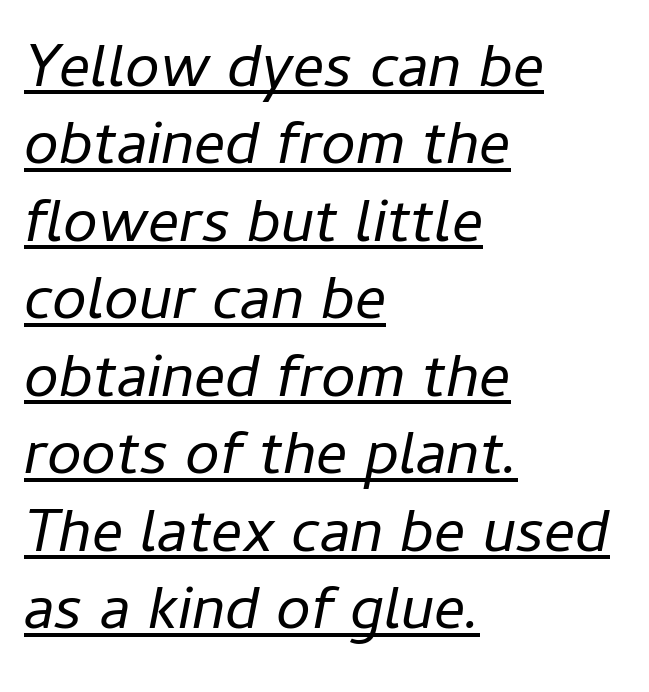
Q: Is the text bold? A: No.
Q: Is the text italic (slanted)? A: Yes, it leans right by about 11 degrees.
Q: Is the text underlined? A: Yes.
Q: How is the paragraph aligned? A: Left-aligned.
Q: Is the spacing between letters normal or unusually wide? A: Normal.
Q: Is the spacing between lines tight, normal or loose? A: Normal.
Q: Width (condensed, normal, or wide)? A: Normal.
Q: Stroke contrast? A: Low.
Q: x-height? A: Medium.
Q: Monospaced? A: No.
